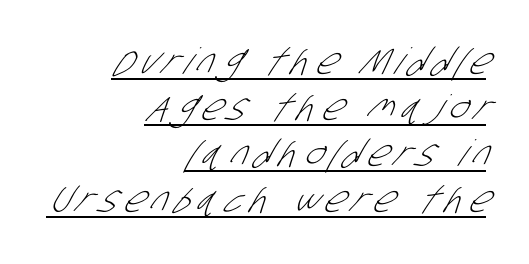
{"serif": "no", "bold": "no", "weight": "light", "width": "condensed", "stroke_contrast": "low", "x_height": "large", "monospaced": "no", "underline": "yes", "align": "right", "line_spacing": "normal", "line_spacing_ratio": 1.28, "letter_spacing": "wide", "letter_spacing_em": 0.2, "glyph_px": 36}
